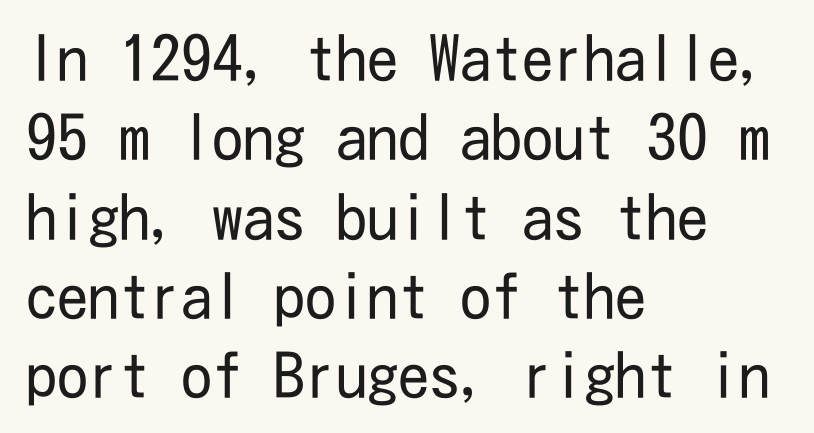
The lines are quadded left. Students, observe: this is what conventionally led text looks like. The string is rendered with underlining switched off. Vertical strokes here are truly vertical. Letter spacing: default. The designer went with a sans here, leaving each stem footless.
